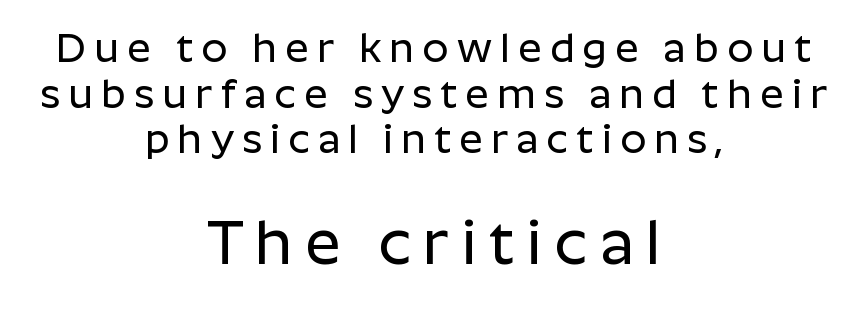
Q: Is the text italic (slanted)? A: No, it is upright.
Q: Is the typeface a serif or a sans-serif typeface? A: Sans-serif.
Q: Is the text underlined? A: No.
Q: How is the paragraph aligned? A: Centered.
Q: Is the spacing between letters normal or unusually wide? A: Unusually wide.
Q: Is the spacing between lines tight, normal or loose? A: Tight.
Q: Which block of text is set in a larger size, the first (top) or the second (bottom)? A: The second (bottom) one.
Q: Width (condensed, normal, or wide)? A: Normal.
Q: Stroke contrast? A: Low.
Q: x-height? A: Medium.
Q: Monospaced? A: No.
